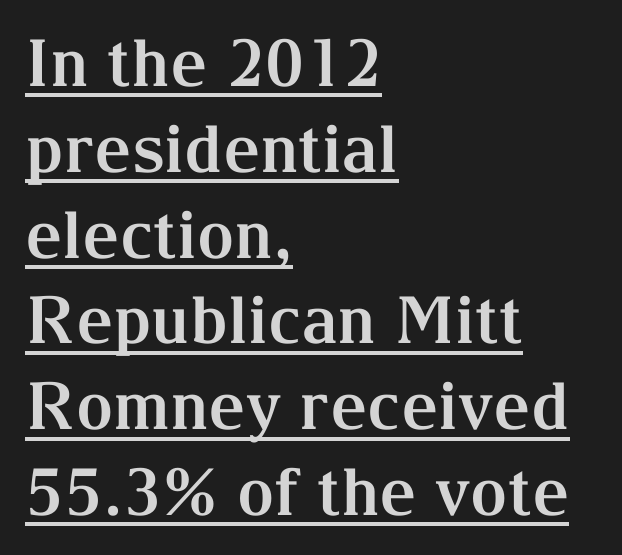
{"serif": "yes", "italic": "no", "bold": "yes", "weight": "bold", "width": "normal", "stroke_contrast": "medium", "x_height": "medium", "monospaced": "no", "underline": "yes", "align": "left", "line_spacing": "normal", "line_spacing_ratio": 1.32, "letter_spacing": "normal", "letter_spacing_em": 0.0, "glyph_px": 65}
